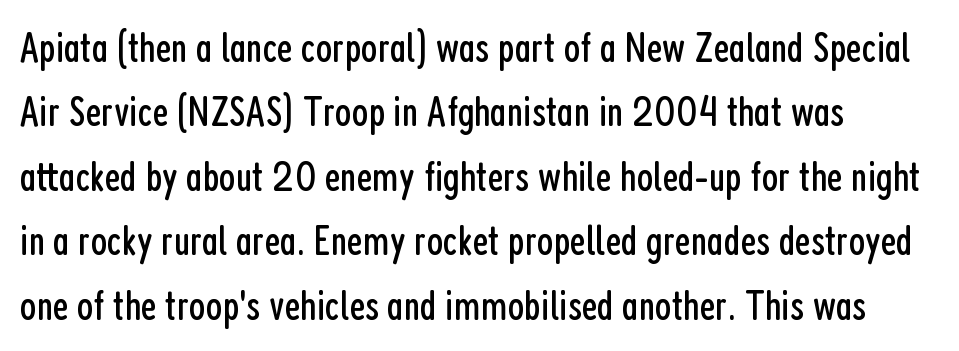
{"serif": "no", "italic": "no", "bold": "no", "weight": "regular", "width": "condensed", "stroke_contrast": "low", "x_height": "medium", "monospaced": "no", "underline": "no", "align": "left", "line_spacing": "normal", "line_spacing_ratio": 1.5, "letter_spacing": "normal", "letter_spacing_em": 0.0, "glyph_px": 43}
